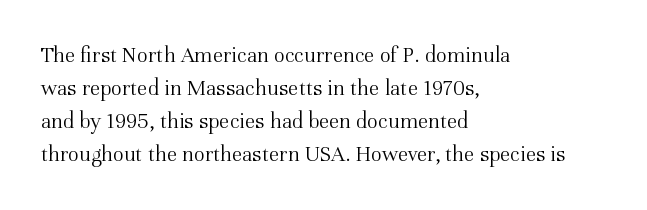
{"italic": "no", "bold": "no", "underline": "no", "align": "left", "line_spacing": "normal", "line_spacing_ratio": 1.44, "letter_spacing": "normal", "letter_spacing_em": 0.0, "glyph_px": 23}
